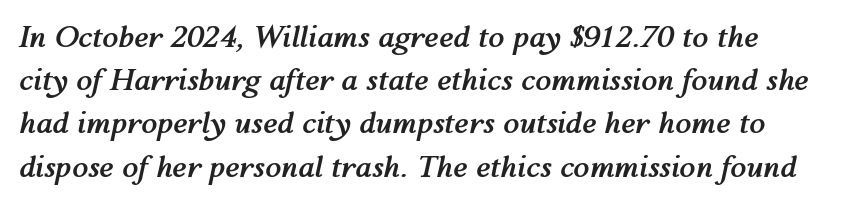
{"italic": "yes", "lean": "right", "slant_degrees": 12, "bold": "yes", "weight": "semibold", "width": "normal", "stroke_contrast": "medium", "x_height": "medium", "monospaced": "no", "underline": "no", "line_spacing": "normal", "line_spacing_ratio": 1.49, "letter_spacing": "normal", "letter_spacing_em": 0.0, "glyph_px": 29}
